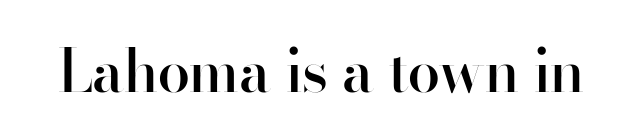
{"serif": "no", "italic": "no", "bold": "semi", "weight": "semibold", "width": "normal", "stroke_contrast": "high", "x_height": "small", "monospaced": "no", "underline": "no", "letter_spacing": "normal", "letter_spacing_em": 0.0, "glyph_px": 59}
